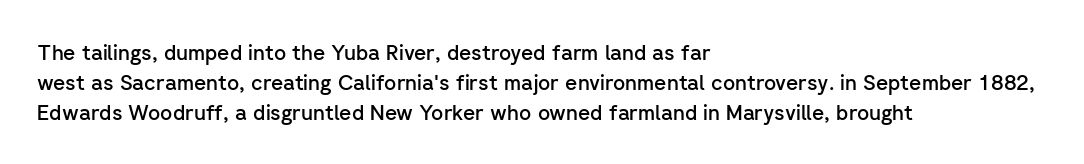
What weight is shown? A semibold, between regular and bold. Nobody touched the tracking dial on this one. This sample keeps an unexceptional amount of space between lines. The typography opts for an upright posture over an oblique one. These lines stack with their left ends in a neat column. The specimen omits any rule beneath the text block's lines.
